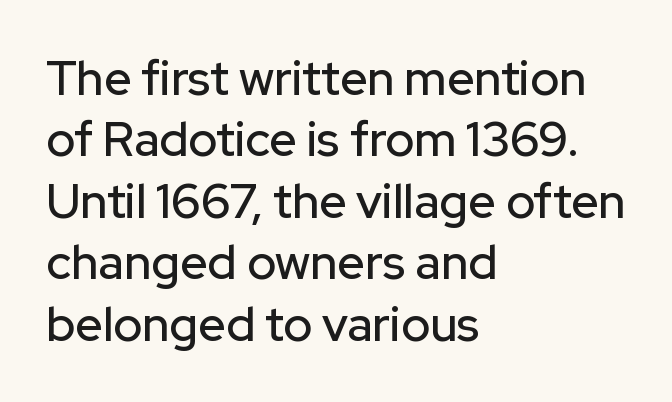
The image shows 48 px sans-serif type, upright; set left-aligned, normal line spacing (1.28x), normal letter spacing, not underlined; low stroke contrast and a medium x-height.
